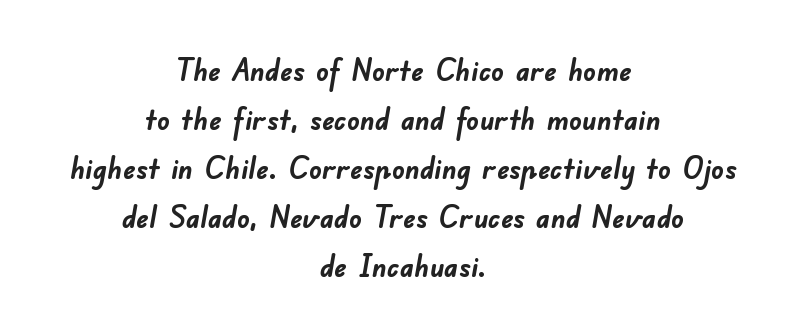
{"serif": "no", "bold": "yes", "weight": "semibold", "width": "normal", "stroke_contrast": "low", "x_height": "small", "monospaced": "no", "underline": "no", "align": "center", "line_spacing": "normal", "line_spacing_ratio": 1.58, "letter_spacing": "normal", "letter_spacing_em": 0.0, "glyph_px": 31}
